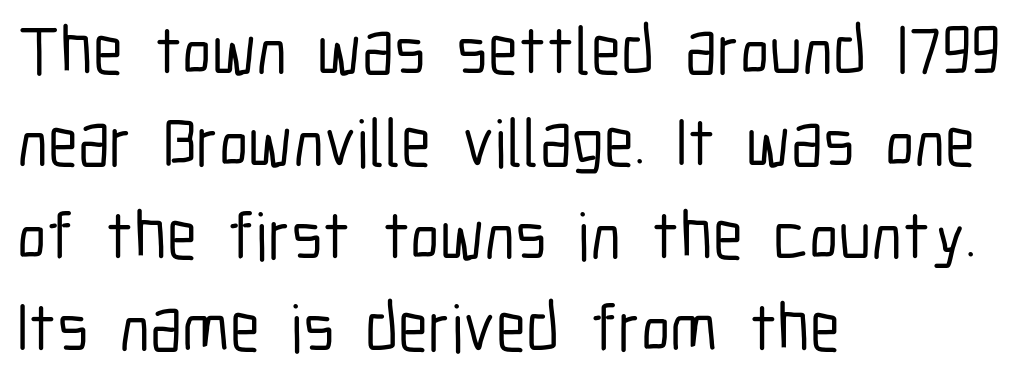
The image shows 68 px condensed sans-serif type, upright; set left-aligned, normal line spacing (1.36x), normal letter spacing, not underlined; low stroke contrast and a medium x-height.
